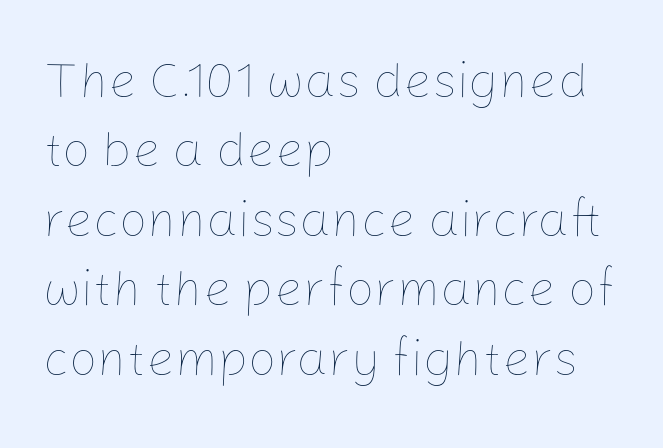
{"italic": "no", "bold": "no", "weight": "thin", "width": "normal", "stroke_contrast": "low", "x_height": "medium", "monospaced": "no", "underline": "no", "align": "left", "line_spacing": "normal", "line_spacing_ratio": 1.39, "letter_spacing": "normal", "letter_spacing_em": 0.0, "glyph_px": 50}
